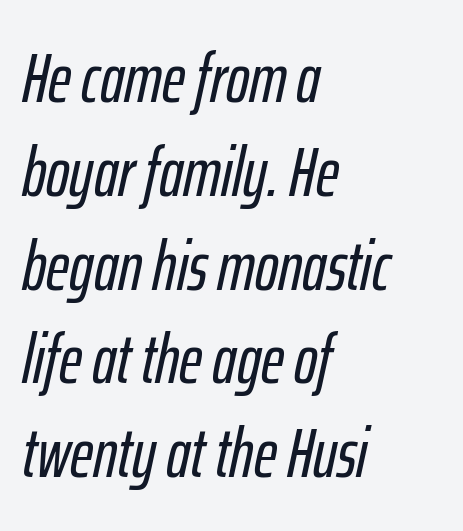
{"italic": "yes", "lean": "right", "slant_degrees": 12, "width": "condensed", "stroke_contrast": "low", "x_height": "medium", "monospaced": "no", "underline": "no", "align": "left", "line_spacing": "normal", "line_spacing_ratio": 1.34, "letter_spacing": "normal", "letter_spacing_em": 0.0, "glyph_px": 70}
